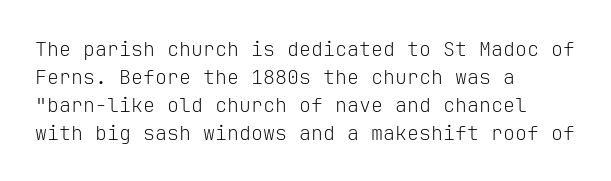
A roman cut, with each character standing at attention. Compared with a centered layout, this one pins lines to the left instead. Evenly set lines give the paragraph a standard silhouette. Heft: none added — not bold. The baseline area is clear.
